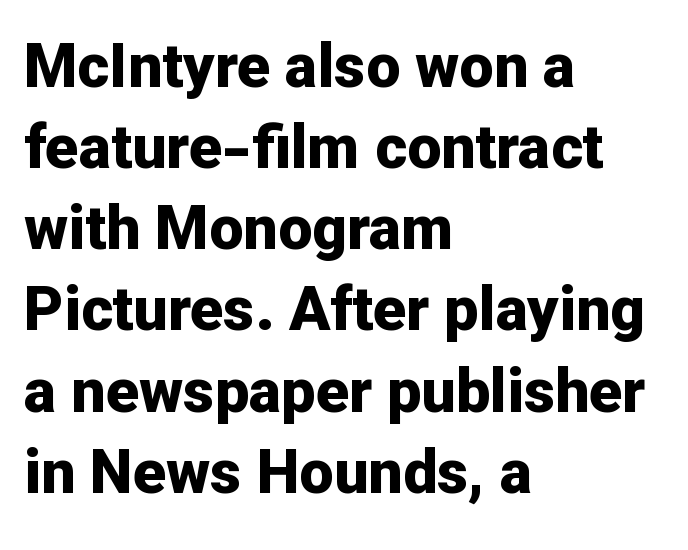
The image shows 61 px bold sans-serif type, upright; set left-aligned, normal line spacing (1.33x), normal letter spacing, not underlined; low stroke contrast and a medium x-height.
